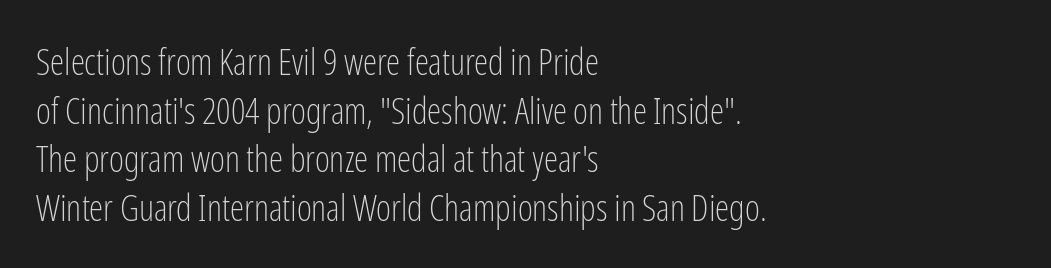
The rendering uses a moderate line-height, typical for paragraphs. You could not count columns in this text — the font is proportionally spaced. Is the stroke heavy? The answer is a plain regular-or-lighter. Layout note: lines flush left. Characters follow at the spacing the type designer built in. The space directly below the letters is spotless.
